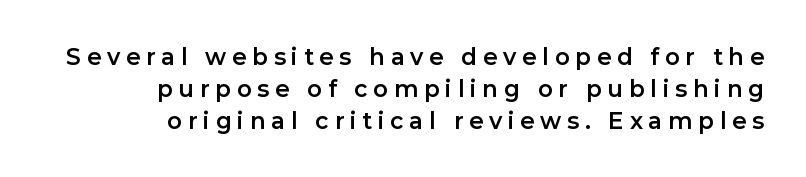
Q: Is the text italic (slanted)? A: No, it is upright.
Q: Is the text underlined? A: No.
Q: How is the paragraph aligned? A: Right-aligned.
Q: Is the spacing between letters normal or unusually wide? A: Unusually wide.
Q: Is the spacing between lines tight, normal or loose? A: Normal.
